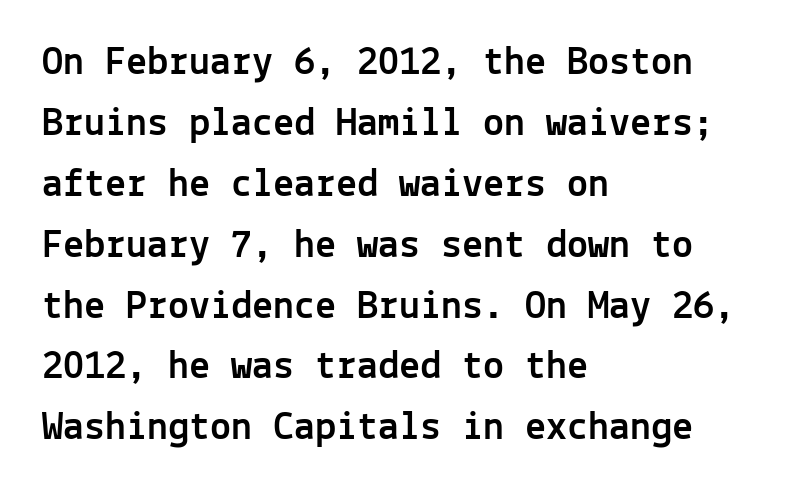
{"serif": "no", "italic": "no", "width": "normal", "x_height": "medium", "monospaced": "yes", "underline": "no", "align": "left", "line_spacing": "normal", "line_spacing_ratio": 1.45, "letter_spacing": "normal", "letter_spacing_em": 0.0, "glyph_px": 42}
